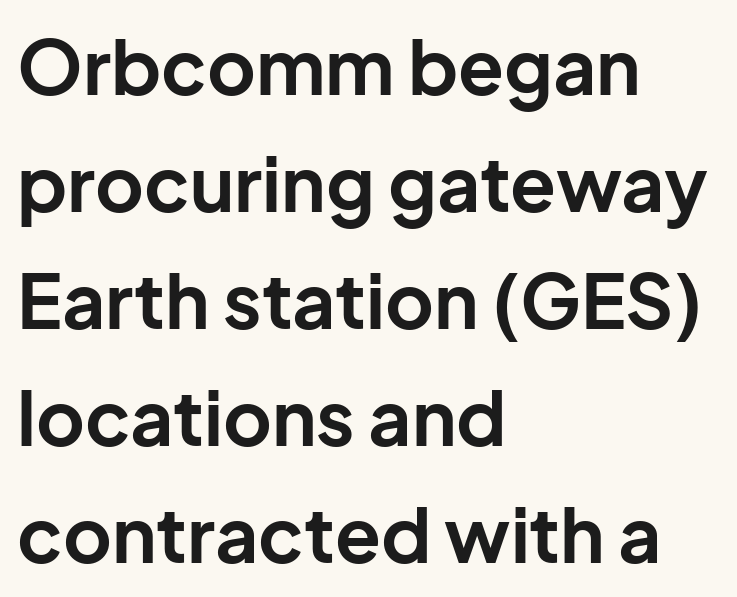
Typesetter's note: full bold, strokes at maximum text heaviness. The face used here is proportionally spaced, like ordinary book or web type. Reading down the block, your eye returns to a fixed left position each line. Honestly, the letter spacing is just normal — you wouldn't notice it.
